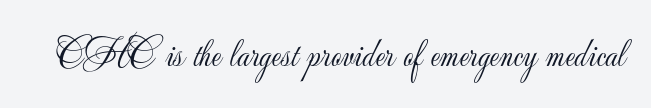
Q: Is the text bold? A: No.
Q: Is the text italic (slanted)? A: Yes.
Q: Is the typeface a serif or a sans-serif typeface? A: Sans-serif.
Q: Is the text underlined? A: No.
Q: Is the spacing between letters normal or unusually wide? A: Normal.
Q: Width (condensed, normal, or wide)? A: Normal.
Q: Stroke contrast? A: Low.
Q: x-height? A: Small.
Q: Monospaced? A: No.
